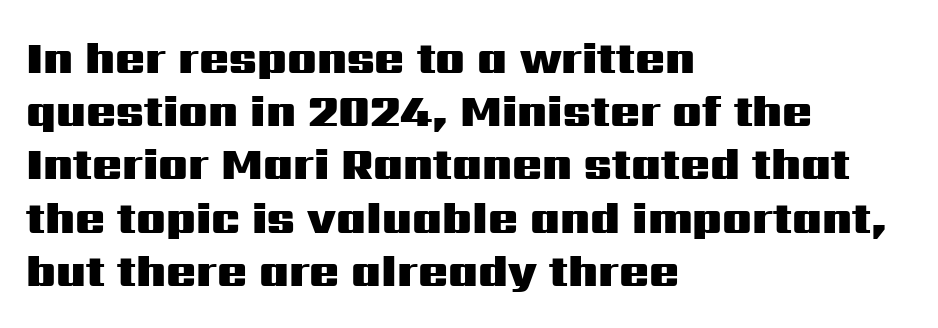
{"serif": "no", "italic": "no", "bold": "yes", "weight": "heavy", "width": "wide", "stroke_contrast": "medium", "x_height": "medium", "monospaced": "no", "underline": "no", "align": "left", "line_spacing_ratio": 1.21, "letter_spacing": "normal", "letter_spacing_em": 0.0, "glyph_px": 44}
